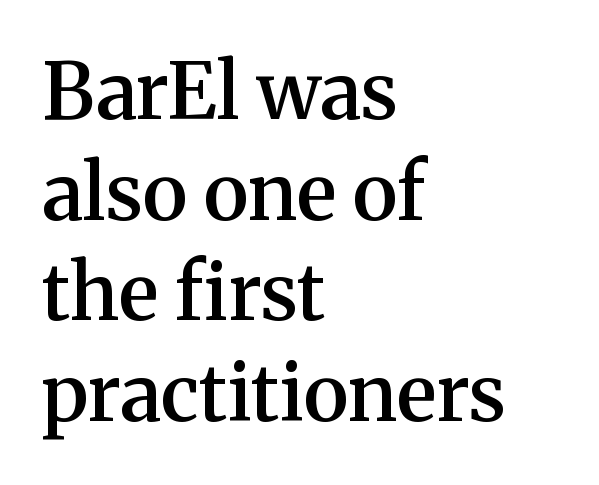
The image shows 78 px semibold serif type, upright; set left-aligned, normal line spacing (1.29x), normal letter spacing, not underlined; medium stroke contrast and a medium x-height.
